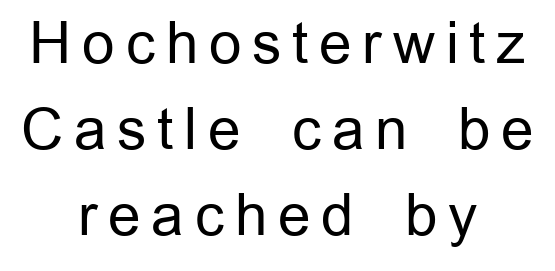
The image shows 57 px regular-weight sans-serif type, upright; set centered, normal line spacing (1.51x), not underlined; low stroke contrast and a medium x-height.
